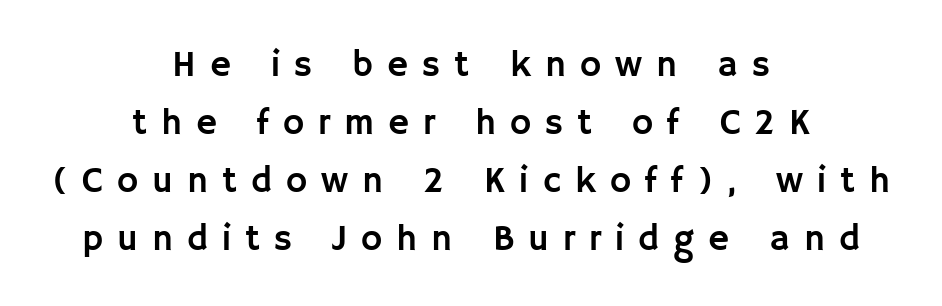
{"serif": "no", "italic": "no", "width": "normal", "stroke_contrast": "low", "x_height": "large", "monospaced": "no", "underline": "no", "align": "center", "line_spacing": "normal", "line_spacing_ratio": 1.61, "letter_spacing": "wide", "letter_spacing_em": 0.39, "glyph_px": 36}
